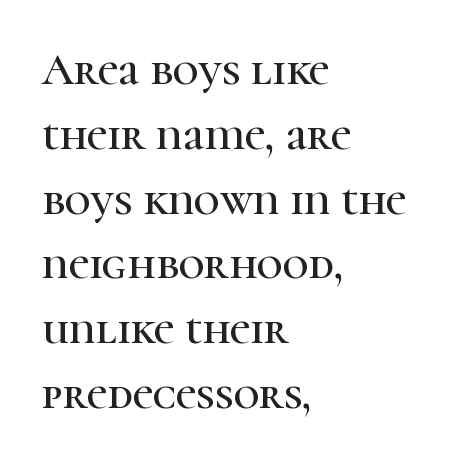
Q: Is the text italic (slanted)? A: No, it is upright.
Q: Is the typeface a serif or a sans-serif typeface? A: Serif.
Q: Is the text underlined? A: No.
Q: How is the paragraph aligned? A: Left-aligned.
Q: Is the spacing between letters normal or unusually wide? A: Normal.
Q: Is the spacing between lines tight, normal or loose? A: Normal.
Q: Width (condensed, normal, or wide)? A: Normal.
Q: Stroke contrast? A: High.
Q: x-height? A: Medium.
Q: Monospaced? A: No.
